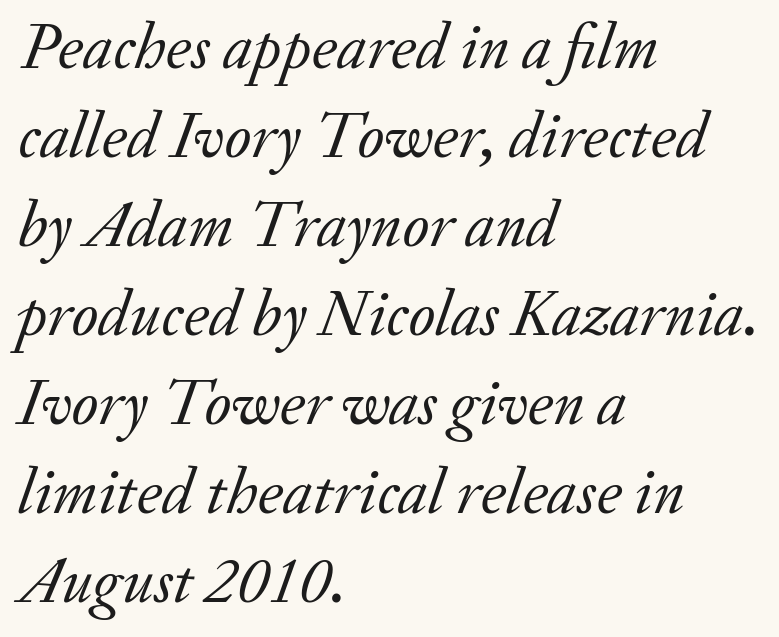
Q: Is the text bold? A: No.
Q: Is the text italic (slanted)? A: Yes, it leans right by about 20 degrees.
Q: Is the typeface a serif or a sans-serif typeface? A: Serif.
Q: Is the text underlined? A: No.
Q: How is the paragraph aligned? A: Left-aligned.
Q: Is the spacing between letters normal or unusually wide? A: Normal.
Q: Is the spacing between lines tight, normal or loose? A: Normal.
Q: Width (condensed, normal, or wide)? A: Normal.
Q: Stroke contrast? A: Low.
Q: x-height? A: Small.
Q: Monospaced? A: No.
